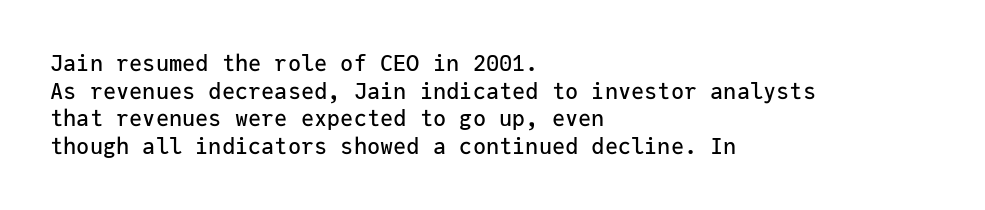
{"italic": "no", "underline": "no", "align": "left", "line_spacing": "normal", "line_spacing_ratio": 1.26, "letter_spacing": "normal", "letter_spacing_em": 0.0, "glyph_px": 22}
